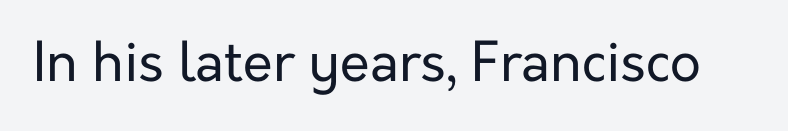
The image shows 54 px regular-weight sans-serif type, upright; set normal letter spacing, not underlined; low stroke contrast and a medium x-height.
